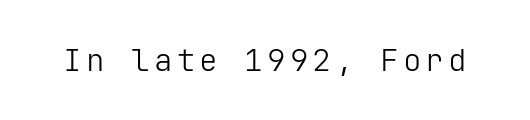
What kind of face is this? One without serifs — a sans. The font's upright variant was chosen for this text. The string is rendered with underlining switched off. Stems here are at most as thick as an everyday book face.
